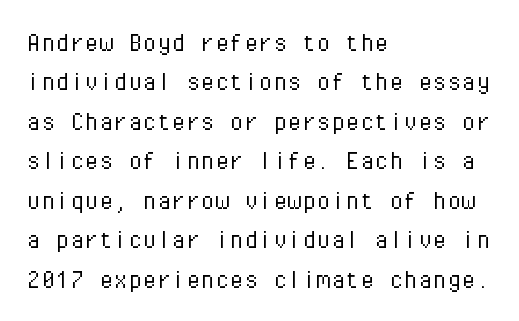
Q: Is the text bold? A: No.
Q: Is the text italic (slanted)? A: No, it is upright.
Q: Is the typeface a serif or a sans-serif typeface? A: Sans-serif.
Q: Is the text underlined? A: No.
Q: How is the paragraph aligned? A: Left-aligned.
Q: Is the spacing between letters normal or unusually wide? A: Normal.
Q: Is the spacing between lines tight, normal or loose? A: Normal.
Q: Width (condensed, normal, or wide)? A: Normal.
Q: Stroke contrast? A: Low.
Q: x-height? A: Medium.
Q: Monospaced? A: Yes.
